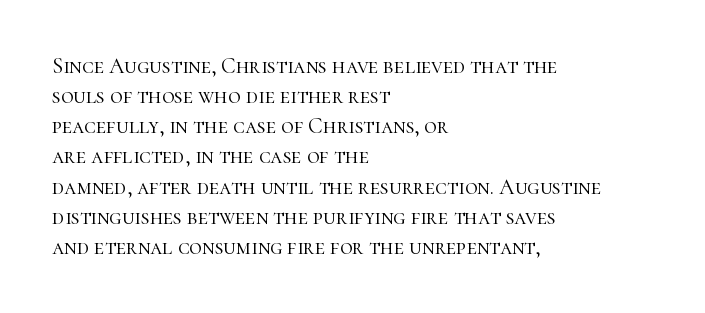
Q: Is the text bold? A: No.
Q: Is the text italic (slanted)? A: No, it is upright.
Q: Is the text underlined? A: No.
Q: How is the paragraph aligned? A: Left-aligned.
Q: Is the spacing between letters normal or unusually wide? A: Normal.
Q: Is the spacing between lines tight, normal or loose? A: Normal.
